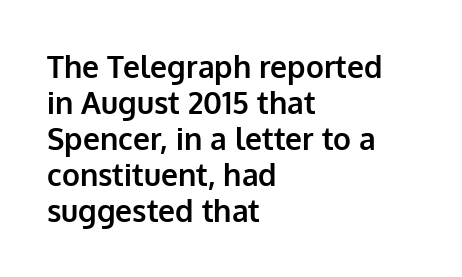
Q: Is the text bold? A: Yes.
Q: Is the text italic (slanted)? A: No, it is upright.
Q: Is the typeface a serif or a sans-serif typeface? A: Sans-serif.
Q: Is the text underlined? A: No.
Q: How is the paragraph aligned? A: Left-aligned.
Q: Is the spacing between letters normal or unusually wide? A: Normal.
Q: Width (condensed, normal, or wide)? A: Normal.
Q: Stroke contrast? A: Low.
Q: x-height? A: Medium.
Q: Monospaced? A: No.
